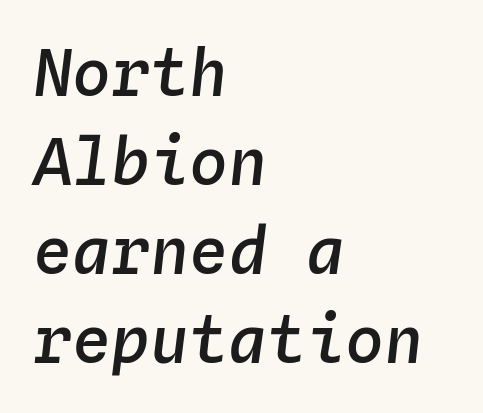
{"italic": "yes", "lean": "right", "slant_degrees": 4, "bold": "semi", "weight": "semibold", "width": "normal", "stroke_contrast": "low", "x_height": "medium", "monospaced": "yes", "underline": "no", "align": "left", "line_spacing": "normal", "line_spacing_ratio": 1.37, "letter_spacing": "normal", "letter_spacing_em": 0.0, "glyph_px": 65}
